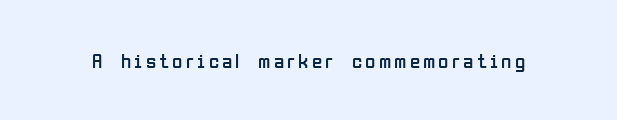
The image shows 21 px text type, upright; set not underlined.
